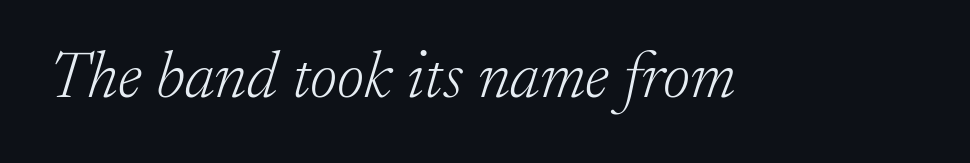
{"serif": "yes", "italic": "yes", "lean": "right", "slant_degrees": 17, "bold": "no", "weight": "light", "width": "normal", "stroke_contrast": "low", "x_height": "small", "monospaced": "no", "underline": "no", "letter_spacing": "normal", "letter_spacing_em": 0.0, "glyph_px": 66}
